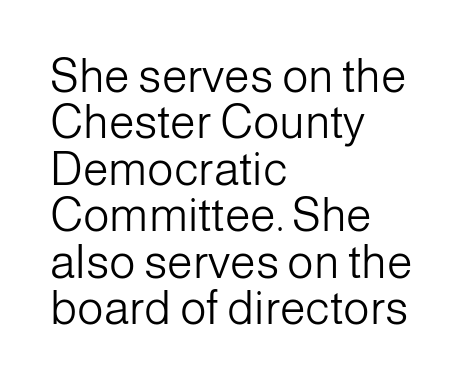
The image shows 46 px light sans-serif type, upright; set left-aligned, tight line spacing (1.01x), normal letter spacing, not underlined; low stroke contrast and a medium x-height.
